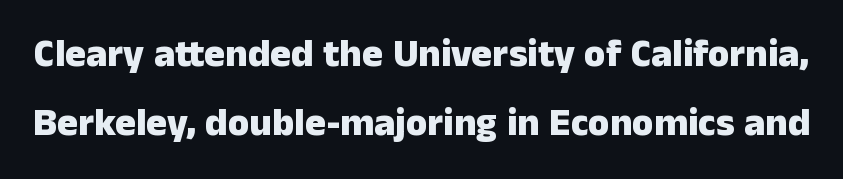
The space beneath each line is pristine and unruled. The rendering keeps characters at their native spacing. The rendering uses a bold face; every stroke is thick and dark. You could not count columns in this text — the font is proportionally spaced. The face used here is a sans, in the tradition of grotesques and geometrics. These lines were composed using upright roman letters.
